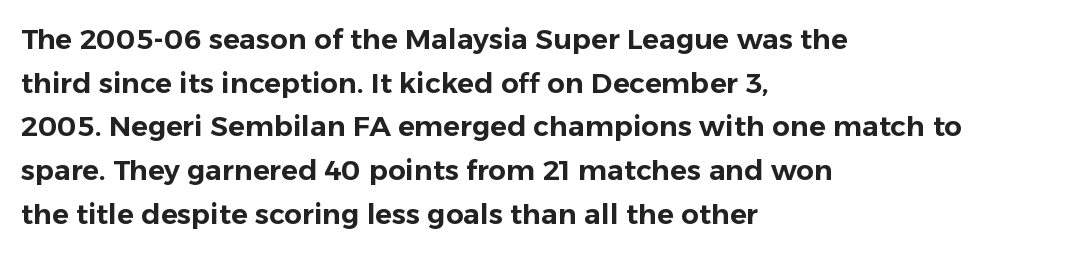
The image shows 28 px sans-serif type, upright; set left-aligned, normal line spacing (1.56x), normal letter spacing, not underlined; low stroke contrast and a medium x-height.
